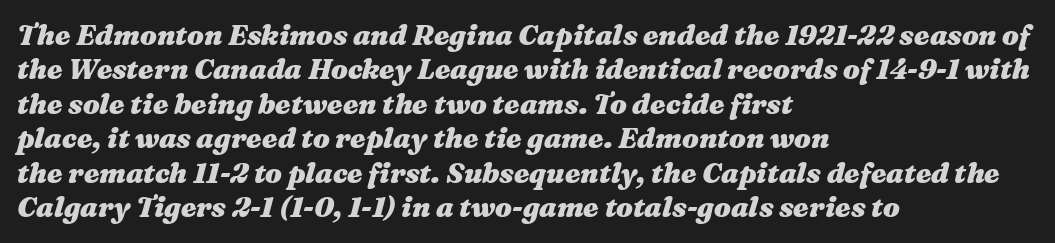
Q: Is the text bold? A: Yes.
Q: Is the text italic (slanted)? A: Yes, it leans right by about 16 degrees.
Q: Is the text underlined? A: No.
Q: How is the paragraph aligned? A: Left-aligned.
Q: Is the spacing between letters normal or unusually wide? A: Normal.
Q: Width (condensed, normal, or wide)? A: Wide.
Q: Stroke contrast? A: Medium.
Q: x-height? A: Medium.
Q: Monospaced? A: No.
